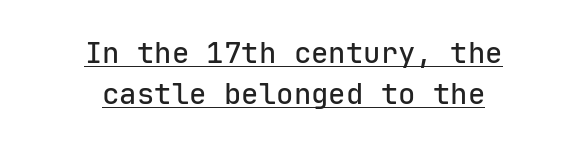
The image shows 29 px sans-serif type, upright, monospaced; set centered, normal line spacing (1.4x), normal letter spacing, underlined; low stroke contrast and a medium x-height.
